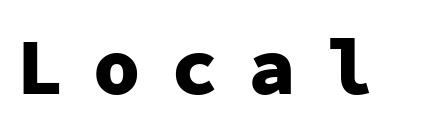
The image shows 79 px heavy sans-serif type, upright, monospaced; set unusually wide letter spacing (+0.38 em), not underlined; low stroke contrast and a medium x-height.
